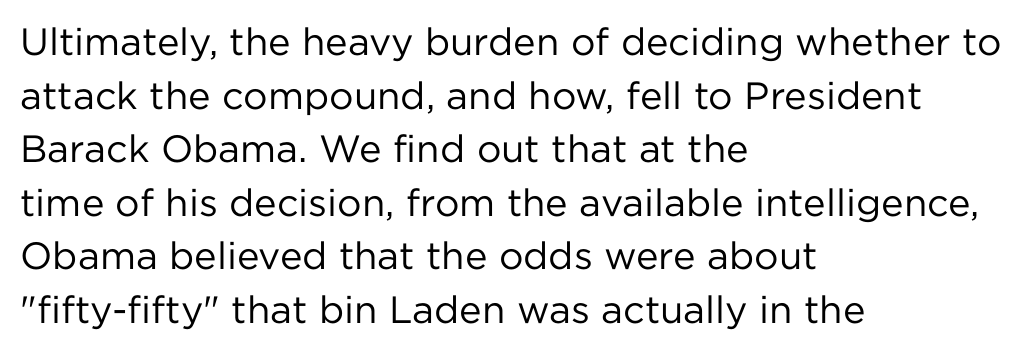
The image shows 38 px regular-weight sans-serif type, upright; set left-aligned, normal line spacing (1.41x), normal letter spacing, not underlined; low stroke contrast and a medium x-height.
